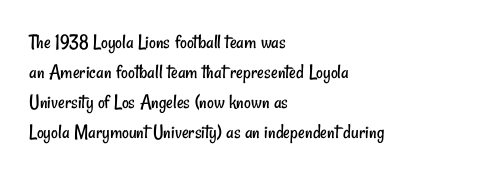
The image shows 21 px text type; set left-aligned, normal line spacing (1.43x), normal letter spacing, not underlined.
